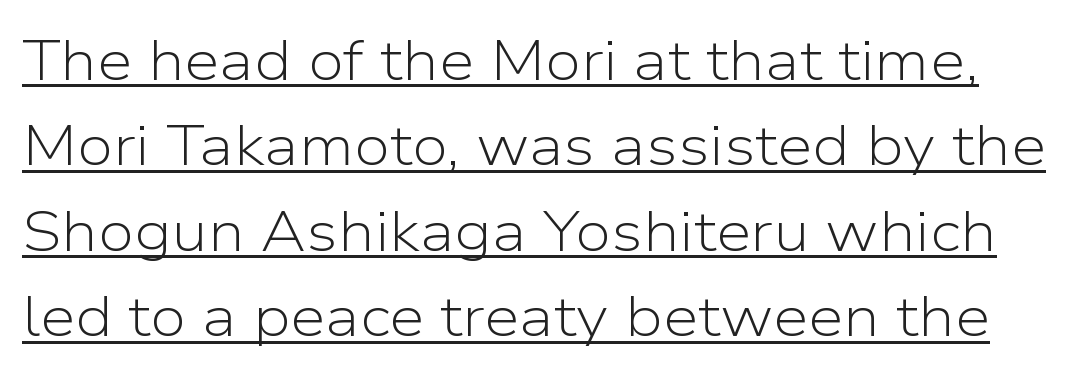
{"serif": "no", "italic": "no", "bold": "no", "weight": "light", "width": "normal", "stroke_contrast": "low", "x_height": "medium", "monospaced": "no", "underline": "yes", "line_spacing": "normal", "line_spacing_ratio": 1.5, "letter_spacing": "normal", "letter_spacing_em": 0.0, "glyph_px": 57}
